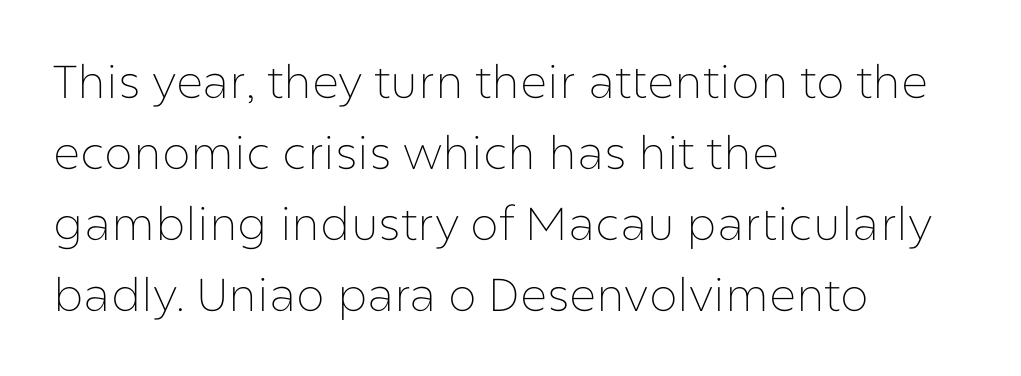
The specimen reads as upright at a glance. Proportional: the letters do not fall into vertical columns. Check the space under the baseline: it is left empty. The type is set solid horizontally, with unmodified tracking. Nothing heavy about these letters — not bold at all.
